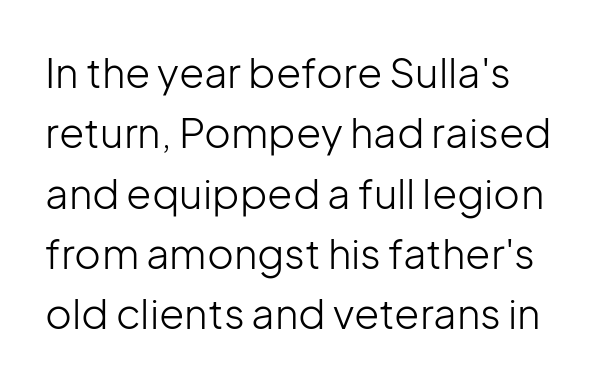
The image shows 41 px light sans-serif type, upright; set normal line spacing (1.47x), normal letter spacing, not underlined; low stroke contrast and a medium x-height.
